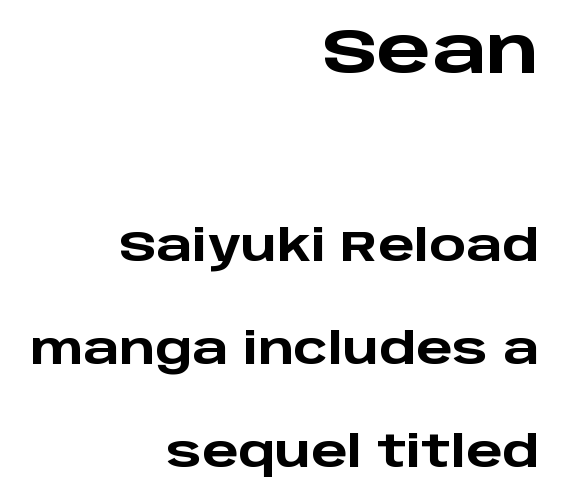
{"serif": "no", "italic": "no", "bold": "yes", "weight": "heavy", "width": "wide", "stroke_contrast": "low", "x_height": "large", "monospaced": "no", "underline": "no", "align": "right", "line_spacing": "loose", "line_spacing_ratio": 2.39, "letter_spacing": "normal", "letter_spacing_em": 0.0, "larger_block": "first", "size_ratio": 1.49, "glyph_px": 64}
